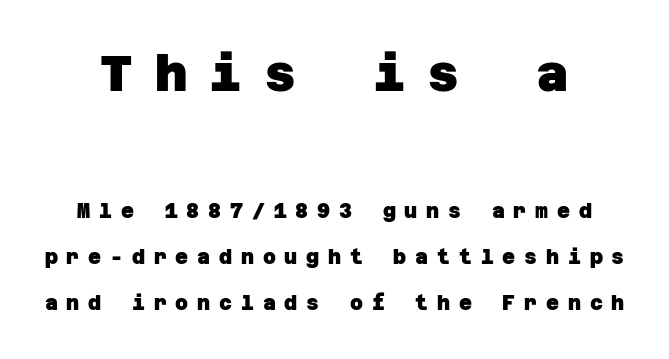
Caption: bold face, heavy strokes. Display-style spreading of the glyphs; the letterfit is very open. Look at the glyph heights: the upper group is clearly the bigger setting. In terms of letterform style, serifs are entirely absent. Beneath every word, the page is bare. In terms of leading, this rendering errs on the spacious side.
